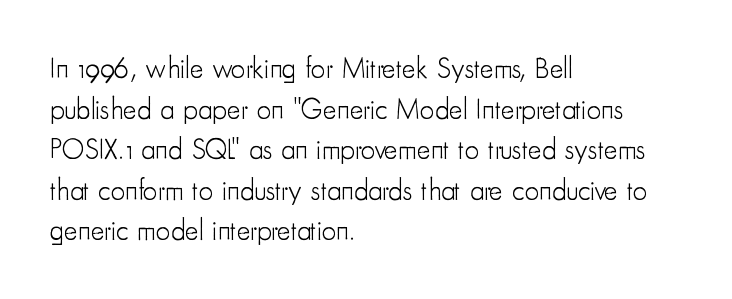
Q: Is the text bold? A: No.
Q: Is the text italic (slanted)? A: No, it is upright.
Q: Is the typeface a serif or a sans-serif typeface? A: Sans-serif.
Q: Is the text underlined? A: No.
Q: How is the paragraph aligned? A: Left-aligned.
Q: Is the spacing between letters normal or unusually wide? A: Normal.
Q: Is the spacing between lines tight, normal or loose? A: Normal.
Q: Width (condensed, normal, or wide)? A: Condensed.
Q: Stroke contrast? A: Low.
Q: x-height? A: Small.
Q: Monospaced? A: No.
